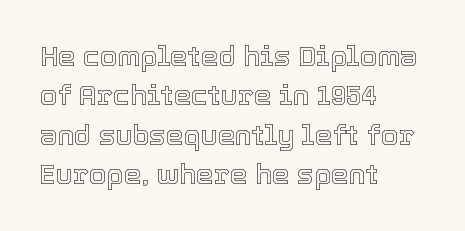
This sample has the flowing, uneven cadence of proportional lettering. Unlike italic type, these characters show no tilt at all. Where is the straight margin? On the left. This rendering leaves character spacing at its baseline value. Only glyphs here, with clear space below each row. Notice how descenders clear the ascenders below comfortably — that's standard leading.
